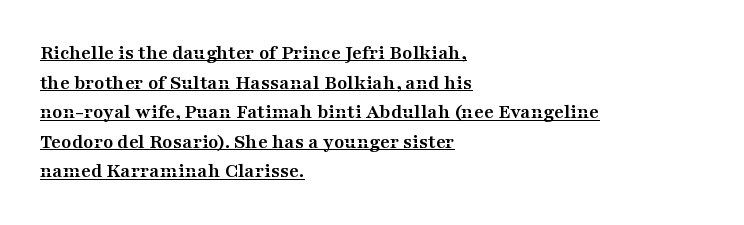
Normally led — the rows are evenly, conventionally spaced. The passage shown is emphatically bold. Vertical strokes here are truly vertical. The lines are quadded left. Like a heading marked for emphasis, these lines bear an underscore. The type is set solid horizontally, with unmodified tracking.
